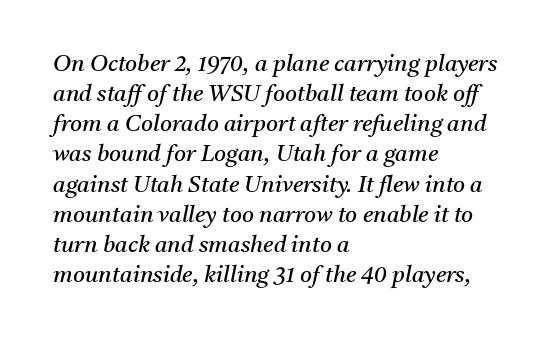
Weight: in the light-to-regular range. The passage shown leans; its letterforms are oblique. The text block is weighted toward the left margin, trailing off unevenly rightward. Quick note: interline space is typical. Glyph-to-glyph distance matches everyday printed text. Plain, unruled lines of type.
